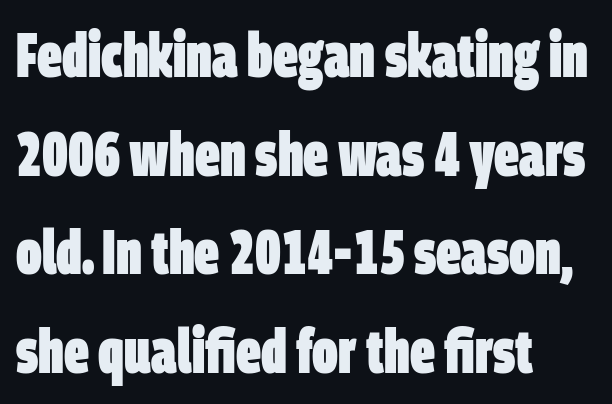
The image shows 62 px heavy, condensed sans-serif type; set left-aligned, normal line spacing (1.59x), normal letter spacing, not underlined; low stroke contrast and a large x-height.
